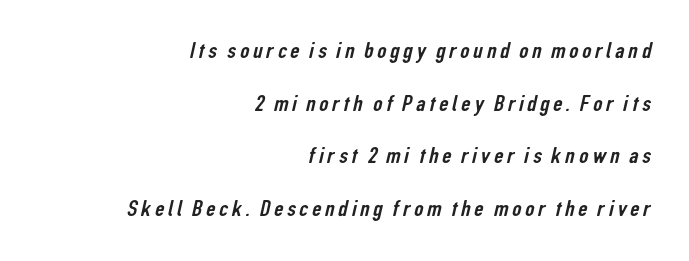
Q: Is the text underlined? A: No.
Q: How is the paragraph aligned? A: Right-aligned.
Q: Is the spacing between lines tight, normal or loose? A: Loose.
